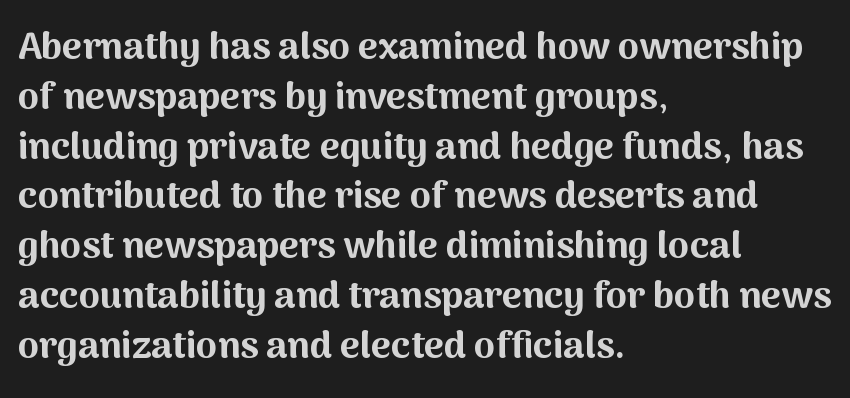
Q: Is the text bold? A: Yes.
Q: Is the text italic (slanted)? A: No, it is upright.
Q: Is the typeface a serif or a sans-serif typeface? A: Sans-serif.
Q: Is the text underlined? A: No.
Q: How is the paragraph aligned? A: Left-aligned.
Q: Is the spacing between letters normal or unusually wide? A: Normal.
Q: Is the spacing between lines tight, normal or loose? A: Normal.
Q: Width (condensed, normal, or wide)? A: Normal.
Q: Stroke contrast? A: Medium.
Q: x-height? A: Medium.
Q: Monospaced? A: No.
